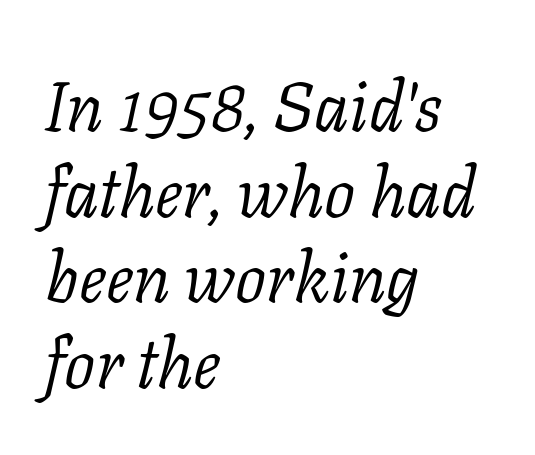
{"serif": "yes", "italic": "yes", "lean": "right", "slant_degrees": 11, "bold": "no", "weight": "light", "width": "normal", "stroke_contrast": "low", "x_height": "medium", "monospaced": "no", "underline": "no", "align": "left", "line_spacing_ratio": 1.24, "letter_spacing": "normal", "letter_spacing_em": 0.0, "glyph_px": 69}
